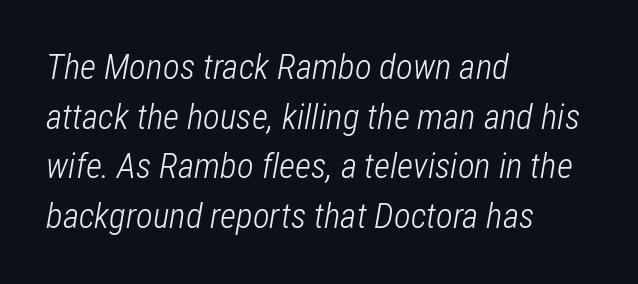
{"italic": "yes", "lean": "right", "slant_degrees": 12, "bold": "no", "weight": "light", "width": "condensed", "stroke_contrast": "low", "x_height": "medium", "monospaced": "no", "underline": "no", "align": "left", "line_spacing": "normal", "line_spacing_ratio": 1.42, "letter_spacing": "normal", "letter_spacing_em": 0.0, "glyph_px": 35}
